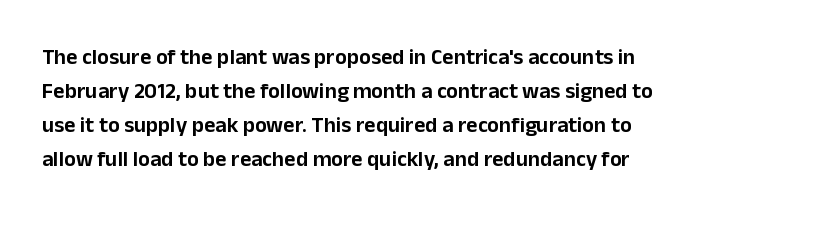
Q: Is the text italic (slanted)? A: No, it is upright.
Q: Is the text underlined? A: No.
Q: How is the paragraph aligned? A: Left-aligned.
Q: Is the spacing between letters normal or unusually wide? A: Normal.
Q: Is the spacing between lines tight, normal or loose? A: Normal.
